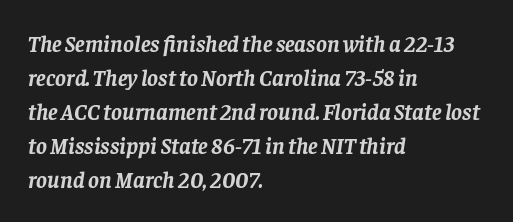
Q: Is the text bold? A: Yes.
Q: Is the text italic (slanted)? A: Yes, it leans right by about 8 degrees.
Q: Is the text underlined? A: No.
Q: How is the paragraph aligned? A: Left-aligned.
Q: Is the spacing between letters normal or unusually wide? A: Normal.
Q: Is the spacing between lines tight, normal or loose? A: Normal.
